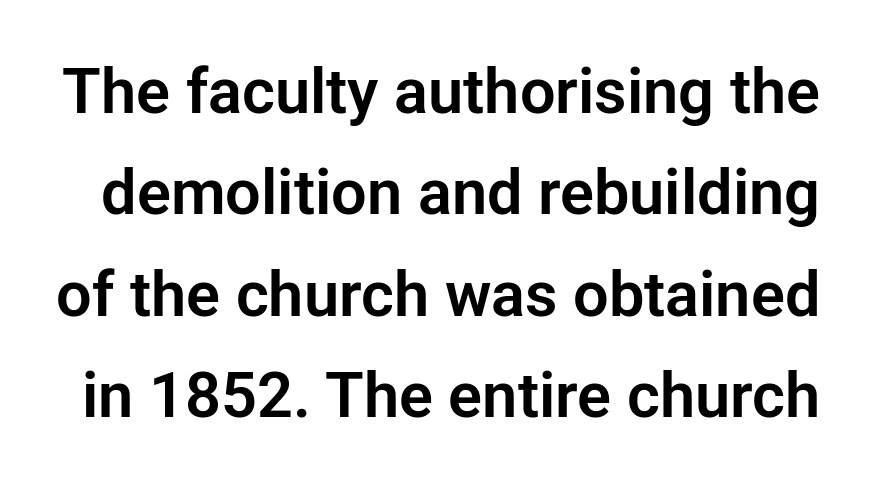
The image shows 63 px sans-serif type, upright; set normal line spacing (1.61x), normal letter spacing, not underlined; low stroke contrast and a medium x-height.
